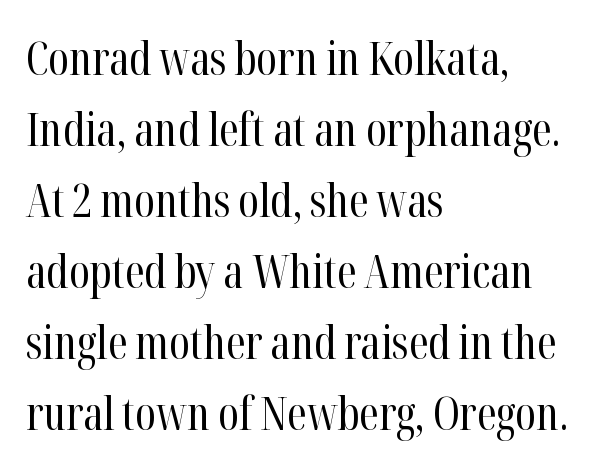
The image shows 45 px regular-weight, condensed serif type, upright; set left-aligned, normal line spacing (1.58x), normal letter spacing, not underlined; high stroke contrast and a medium x-height.
